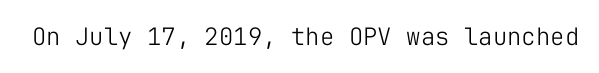
Only glyphs here, with clear space below each row. Notice how the stems are strictly vertical — no italics here. Between one letter and the next there's only the usual sliver of space. Is this a heavy cut? Hardly; it is regular or lighter.
